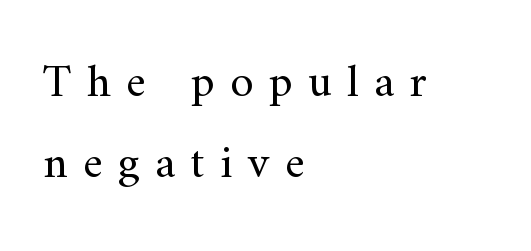
Q: Is the text bold? A: No.
Q: Is the text italic (slanted)? A: No, it is upright.
Q: Is the typeface a serif or a sans-serif typeface? A: Serif.
Q: Is the text underlined? A: No.
Q: How is the paragraph aligned? A: Left-aligned.
Q: Is the spacing between letters normal or unusually wide? A: Unusually wide.
Q: Width (condensed, normal, or wide)? A: Normal.
Q: Stroke contrast? A: Medium.
Q: x-height? A: Small.
Q: Monospaced? A: No.
